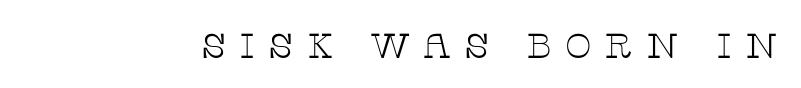
Q: Is the text bold? A: No.
Q: Is the text italic (slanted)? A: No, it is upright.
Q: Is the typeface a serif or a sans-serif typeface? A: Serif.
Q: Is the text underlined? A: No.
Q: Is the spacing between letters normal or unusually wide? A: Unusually wide.
Q: Width (condensed, normal, or wide)? A: Wide.
Q: Stroke contrast? A: Low.
Q: x-height? A: Large.
Q: Monospaced? A: No.
